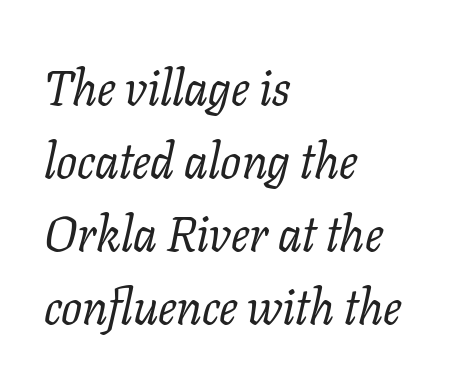
The image shows 49 px regular-weight serif type, italic (leaning right); set left-aligned, normal line spacing (1.49x), normal letter spacing, not underlined; low stroke contrast and a medium x-height.
